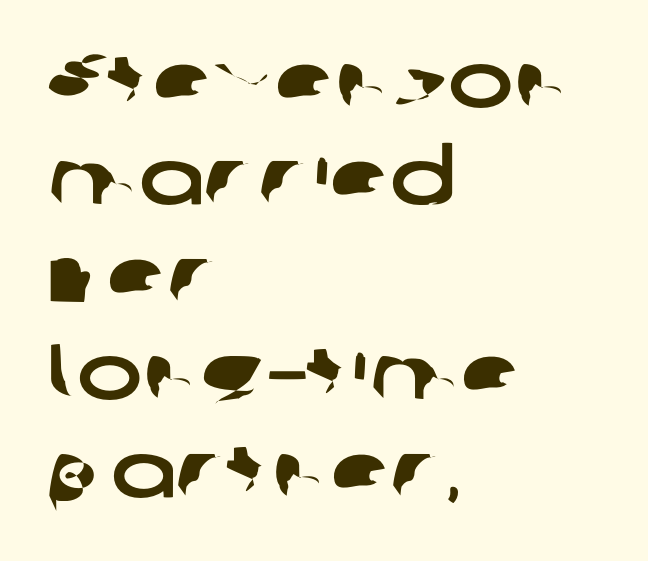
{"serif": "no", "width": "wide", "stroke_contrast": "low", "x_height": "medium", "monospaced": "no", "underline": "no", "align": "left", "line_spacing": "normal", "line_spacing_ratio": 1.25, "letter_spacing": "normal", "letter_spacing_em": 0.0, "glyph_px": 78}
